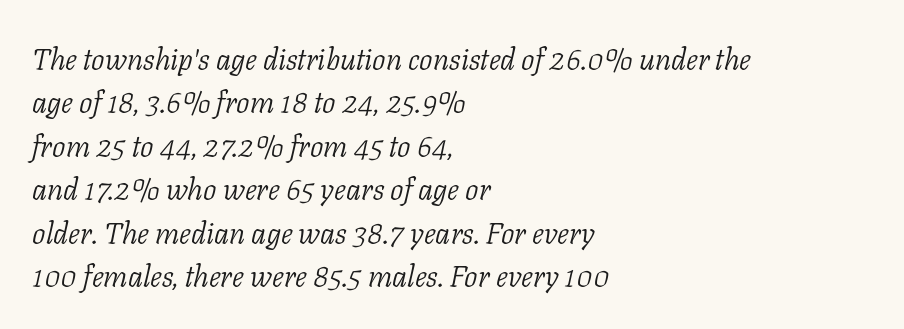
The image shows 30 px light serif type, italic (leaning right); set left-aligned, normal line spacing (1.45x), normal letter spacing, not underlined; low stroke contrast and a medium x-height.
